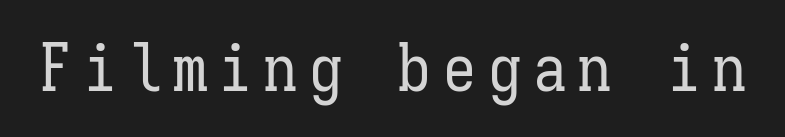
Q: Is the text bold? A: No.
Q: Is the text italic (slanted)? A: No, it is upright.
Q: Is the text underlined? A: No.
Q: Width (condensed, normal, or wide)? A: Condensed.
Q: Stroke contrast? A: Low.
Q: x-height? A: Medium.
Q: Monospaced? A: Yes.
